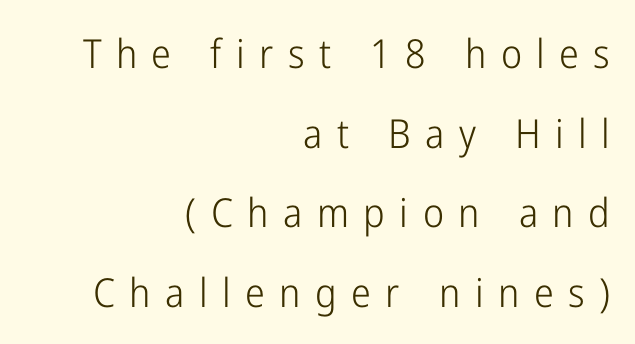
Descenders are the only things crossing below the line. The letters advance in unequal steps, a hallmark of proportional type. The font family rendered here belongs to the sans-serif group. Interline gaps are noticeably wide in this sample. The letters look calm and open, with moderate or lighter stems.
